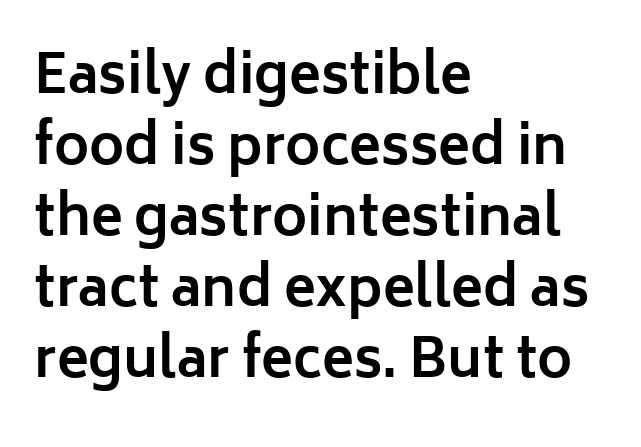
Q: Is the text bold? A: Yes.
Q: Is the text italic (slanted)? A: No, it is upright.
Q: Is the typeface a serif or a sans-serif typeface? A: Sans-serif.
Q: Is the text underlined? A: No.
Q: How is the paragraph aligned? A: Left-aligned.
Q: Is the spacing between letters normal or unusually wide? A: Normal.
Q: Is the spacing between lines tight, normal or loose? A: Normal.
Q: Width (condensed, normal, or wide)? A: Normal.
Q: Stroke contrast? A: Low.
Q: x-height? A: Medium.
Q: Monospaced? A: No.
